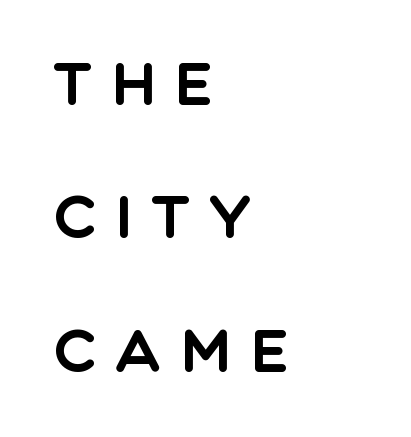
Q: Is the text italic (slanted)? A: No, it is upright.
Q: Is the typeface a serif or a sans-serif typeface? A: Sans-serif.
Q: Is the text underlined? A: No.
Q: How is the paragraph aligned? A: Left-aligned.
Q: Is the spacing between letters normal or unusually wide? A: Unusually wide.
Q: Is the spacing between lines tight, normal or loose? A: Loose.
Q: Width (condensed, normal, or wide)? A: Normal.
Q: x-height? A: Large.
Q: Monospaced? A: No.
